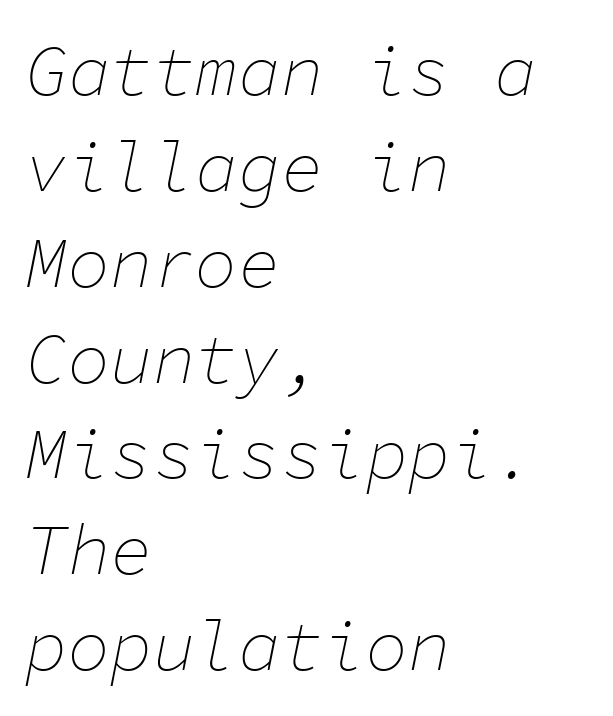
{"italic": "yes", "lean": "right", "slant_degrees": 11, "bold": "no", "weight": "thin", "width": "normal", "stroke_contrast": "low", "x_height": "medium", "monospaced": "yes", "underline": "no", "align": "left", "line_spacing": "normal", "line_spacing_ratio": 1.35, "letter_spacing": "normal", "letter_spacing_em": 0.0, "glyph_px": 71}
